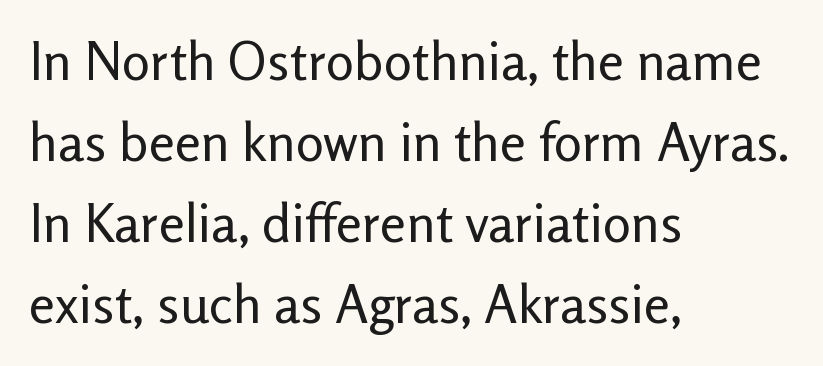
Q: Is the text bold? A: No.
Q: Is the text italic (slanted)? A: No, it is upright.
Q: Is the typeface a serif or a sans-serif typeface? A: Sans-serif.
Q: Is the text underlined? A: No.
Q: How is the paragraph aligned? A: Left-aligned.
Q: Is the spacing between letters normal or unusually wide? A: Normal.
Q: Is the spacing between lines tight, normal or loose? A: Normal.
Q: Width (condensed, normal, or wide)? A: Normal.
Q: Stroke contrast? A: Low.
Q: x-height? A: Medium.
Q: Monospaced? A: No.
